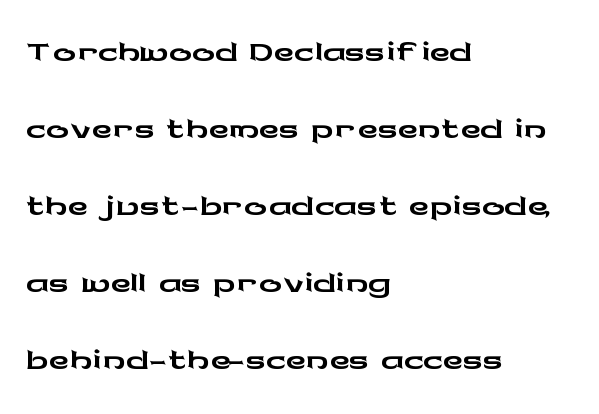
Q: Is the text italic (slanted)? A: No, it is upright.
Q: Is the typeface a serif or a sans-serif typeface? A: Sans-serif.
Q: Is the text underlined? A: No.
Q: How is the paragraph aligned? A: Left-aligned.
Q: Is the spacing between letters normal or unusually wide? A: Normal.
Q: Is the spacing between lines tight, normal or loose? A: Normal.
Q: Width (condensed, normal, or wide)? A: Wide.
Q: Stroke contrast? A: Low.
Q: x-height? A: Medium.
Q: Monospaced? A: No.
